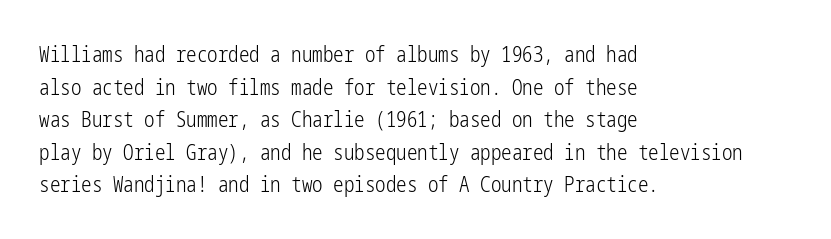
The axis of the letterforms is exactly vertical. Here the glyphs are tracked normally, forming tight word shapes. Descenders hang freely into open space. Line beginnings align vertically; line endings do not. The rows are spaced the way most documents space them.
